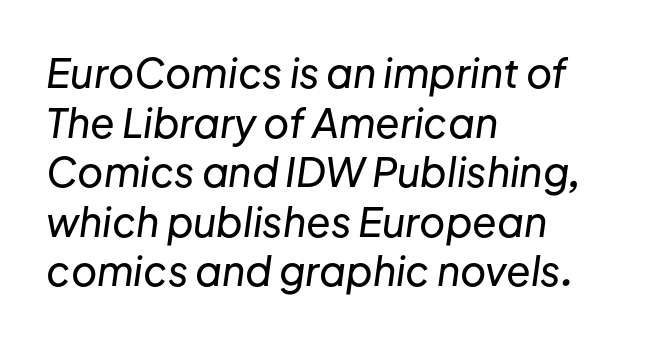
Q: Is the text italic (slanted)? A: Yes, it leans right by about 8 degrees.
Q: Is the text underlined? A: No.
Q: How is the paragraph aligned? A: Left-aligned.
Q: Is the spacing between letters normal or unusually wide? A: Normal.
Q: Width (condensed, normal, or wide)? A: Normal.
Q: Stroke contrast? A: Low.
Q: x-height? A: Medium.
Q: Monospaced? A: No.
